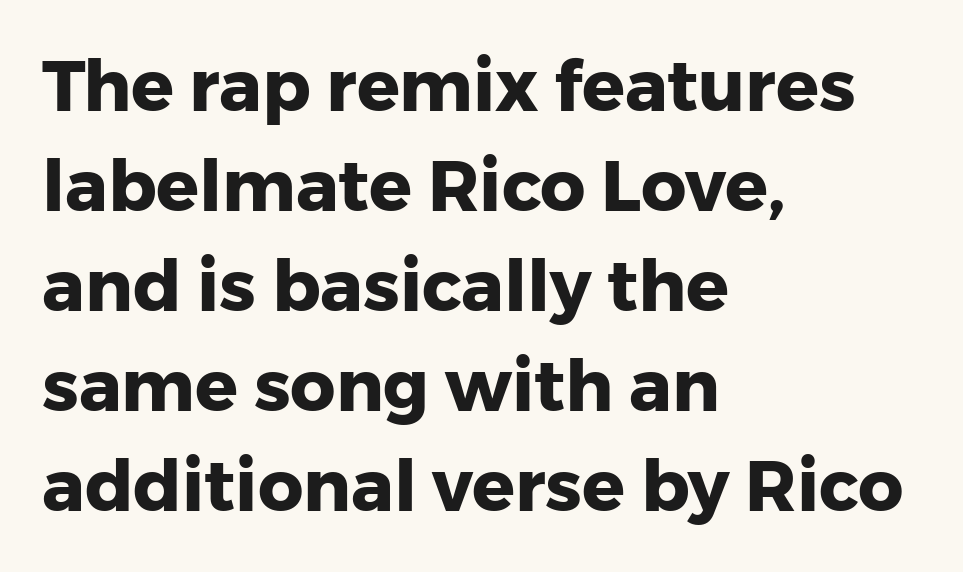
Each new line begins a customary step beneath the previous one. The passage shown is typed in a proportional face where columns would drift. Set as a true bold cut, around the 700 mark. Do the letters lean? They stand straight. Here the glyphs are tracked normally, forming tight word shapes. Line beginnings align vertically; line endings do not.
